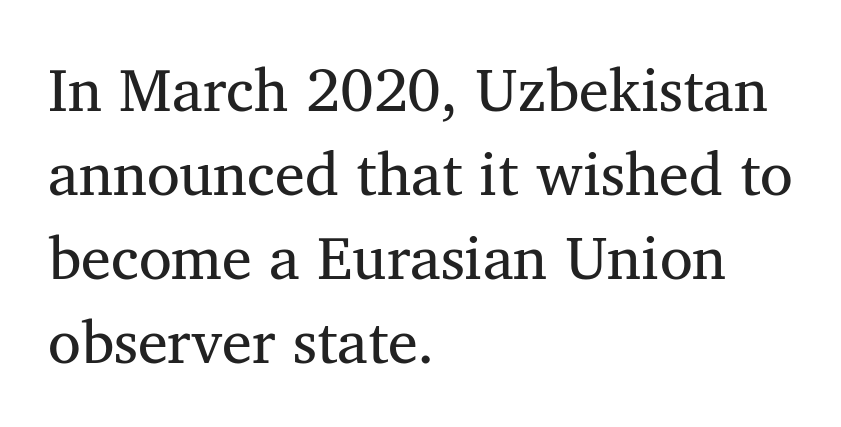
The image shows 60 px regular-weight serif type; set left-aligned, normal line spacing (1.4x), normal letter spacing, not underlined; medium stroke contrast and a medium x-height.
